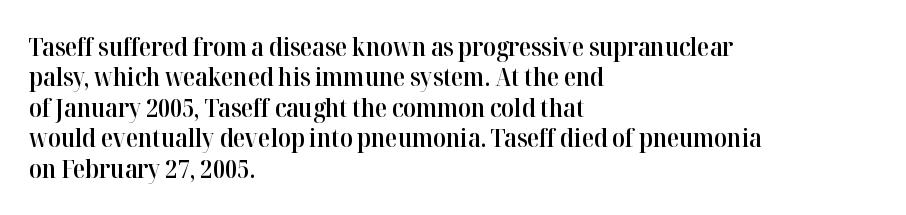
Q: Is the text bold? A: Semi-bold.
Q: Is the text italic (slanted)? A: No, it is upright.
Q: Is the text underlined? A: No.
Q: How is the paragraph aligned? A: Left-aligned.
Q: Is the spacing between letters normal or unusually wide? A: Normal.
